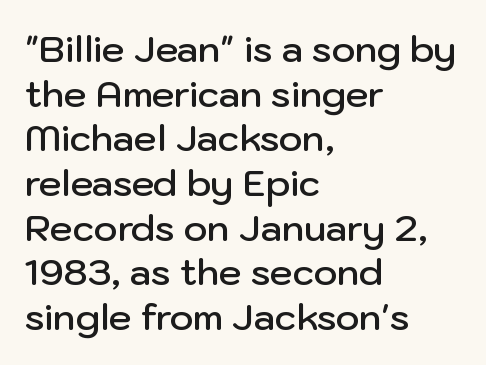
The image shows 36 px semibold sans-serif type, upright; set left-aligned, line spacing 1.24x, normal letter spacing, not underlined; low stroke contrast and a medium x-height.
